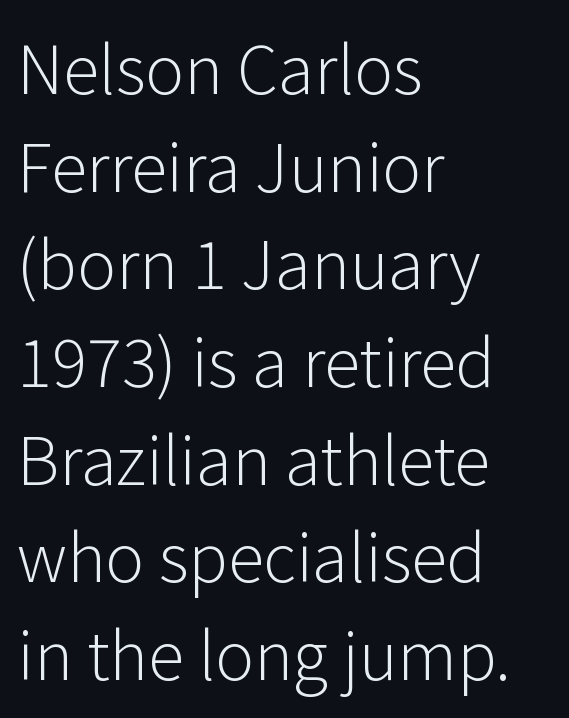
The image shows 66 px light sans-serif type, upright; set left-aligned, normal line spacing (1.48x), normal letter spacing, not underlined; low stroke contrast and a medium x-height.
